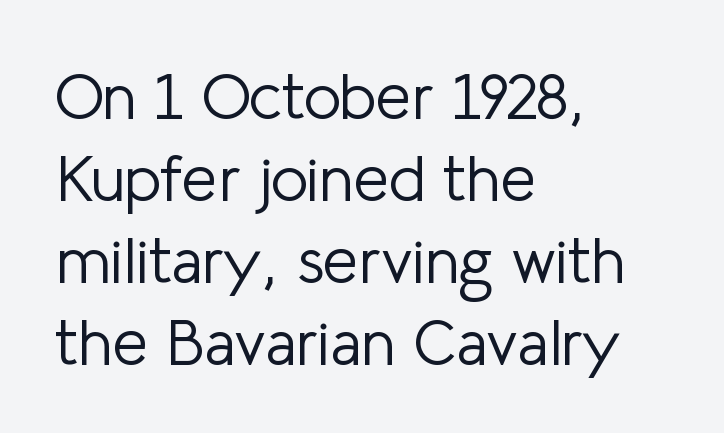
Q: Is the text bold? A: No.
Q: Is the text italic (slanted)? A: No, it is upright.
Q: Is the typeface a serif or a sans-serif typeface? A: Sans-serif.
Q: Is the text underlined? A: No.
Q: How is the paragraph aligned? A: Left-aligned.
Q: Is the spacing between letters normal or unusually wide? A: Normal.
Q: Is the spacing between lines tight, normal or loose? A: Normal.
Q: Width (condensed, normal, or wide)? A: Normal.
Q: Stroke contrast? A: Low.
Q: x-height? A: Medium.
Q: Monospaced? A: No.
